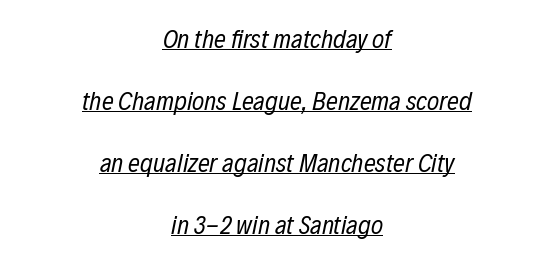
Q: Is the text bold? A: No.
Q: Is the text italic (slanted)? A: Yes, it leans right by about 12 degrees.
Q: Is the text underlined? A: Yes.
Q: How is the paragraph aligned? A: Centered.
Q: Is the spacing between letters normal or unusually wide? A: Normal.
Q: Is the spacing between lines tight, normal or loose? A: Loose.
